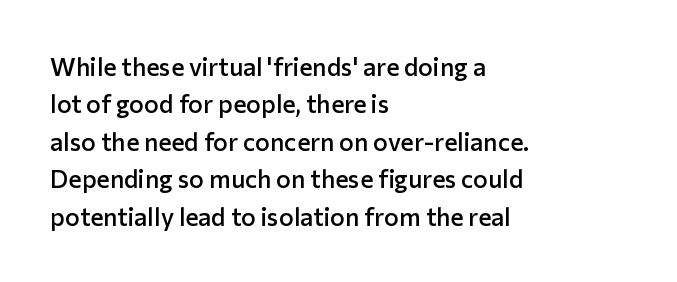
Q: Is the text bold? A: Semi-bold.
Q: Is the text italic (slanted)? A: No, it is upright.
Q: Is the text underlined? A: No.
Q: How is the paragraph aligned? A: Left-aligned.
Q: Is the spacing between letters normal or unusually wide? A: Normal.
Q: Is the spacing between lines tight, normal or loose? A: Normal.
